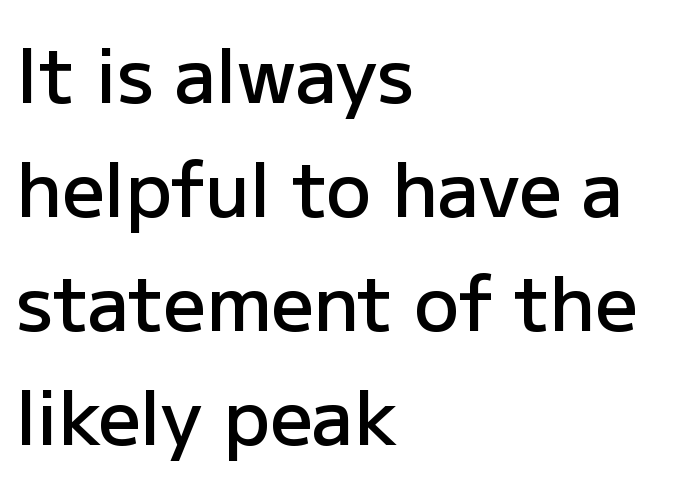
{"serif": "no", "italic": "no", "bold": "semi", "weight": "semibold", "width": "normal", "stroke_contrast": "low", "x_height": "medium", "monospaced": "no", "underline": "no", "align": "left", "line_spacing": "normal", "line_spacing_ratio": 1.52, "letter_spacing": "normal", "letter_spacing_em": 0.0, "glyph_px": 75}
